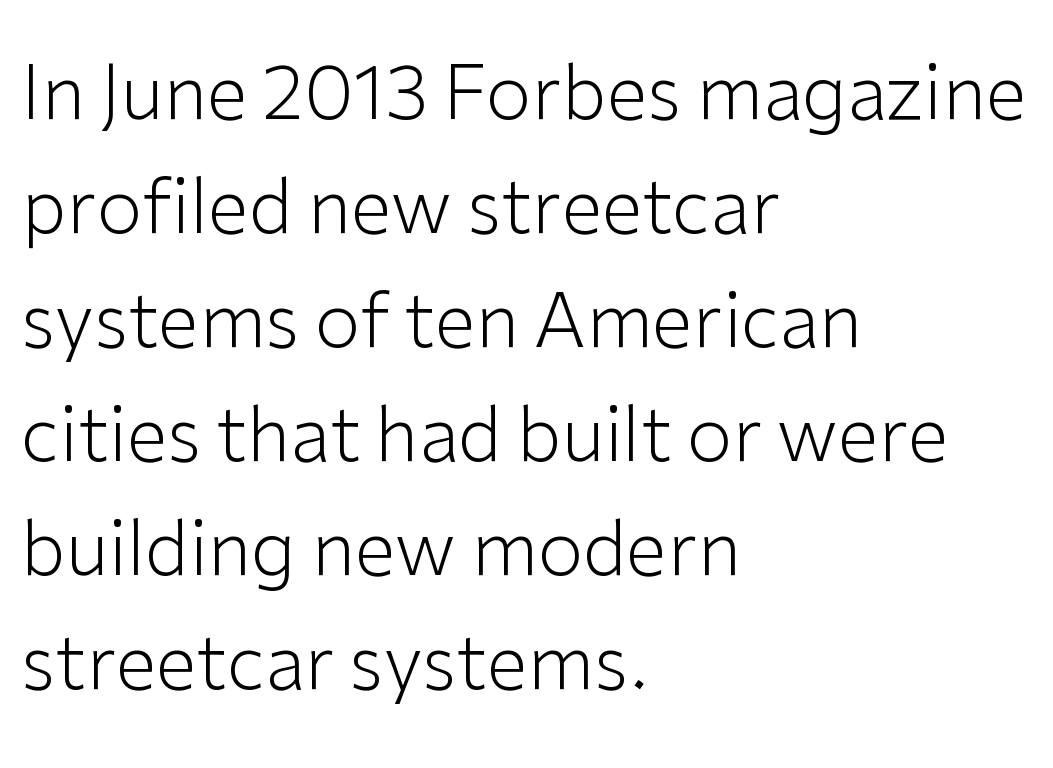
Honestly, there is no underline to notice here at all. A quiet, ordinary-to-light weight characterises the typeface. The face used here is rendered with its standard letterfit. Each letter keeps its own natural width here, so spacing adapts to shape.
